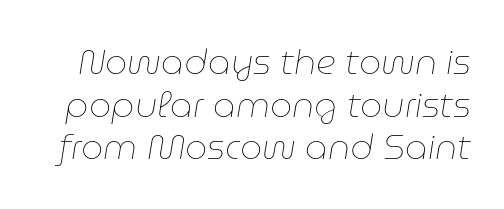
Caption: standard tracking, unaltered. Think standard paragraph weight, or any step lighter than that. Style check: oblique. Underlining? Definitely not there. Looks like regular typesetting: each glyph gets only the width it needs.
